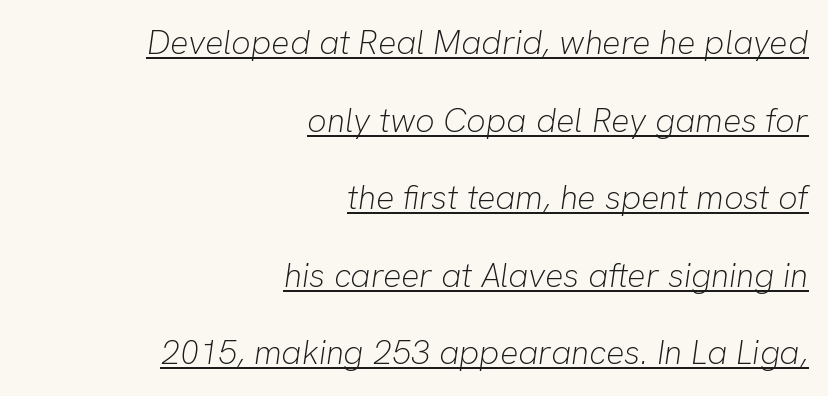
The image shows 34 px light type, italic (leaning right); set right-aligned, loose line spacing (2.28x), normal letter spacing, underlined; low stroke contrast and a medium x-height.
